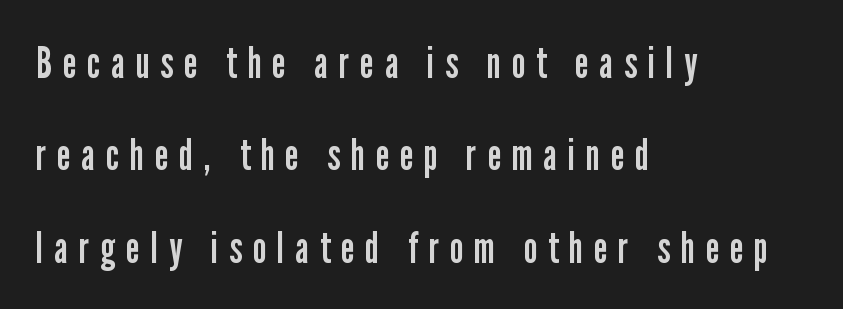
{"serif": "no", "italic": "no", "bold": "no", "weight": "regular", "width": "condensed", "stroke_contrast": "low", "x_height": "medium", "monospaced": "no", "underline": "no", "align": "left", "line_spacing": "loose", "line_spacing_ratio": 2.15, "letter_spacing": "wide", "letter_spacing_em": 0.26, "glyph_px": 43}
